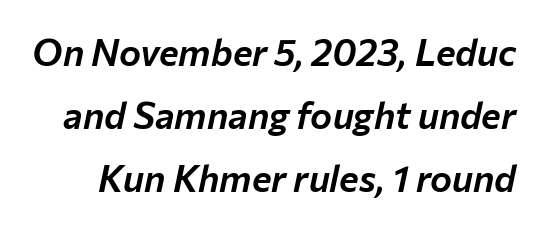
{"italic": "yes", "lean": "right", "slant_degrees": 12, "width": "normal", "stroke_contrast": "low", "x_height": "medium", "monospaced": "no", "underline": "no", "line_spacing": "normal", "line_spacing_ratio": 1.7, "letter_spacing": "normal", "letter_spacing_em": 0.0, "glyph_px": 37}
